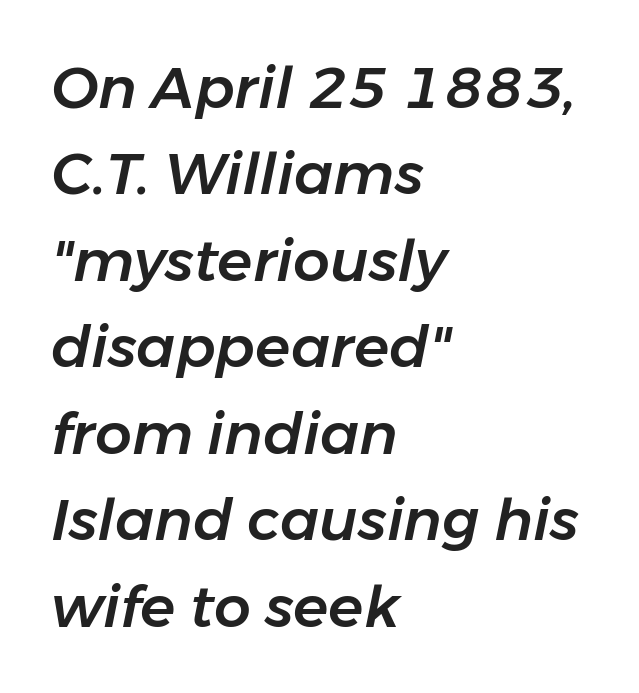
{"italic": "yes", "lean": "right", "slant_degrees": 11, "width": "normal", "stroke_contrast": "low", "x_height": "medium", "monospaced": "no", "underline": "no", "align": "left", "line_spacing": "normal", "line_spacing_ratio": 1.49, "letter_spacing": "normal", "letter_spacing_em": 0.0, "glyph_px": 58}
